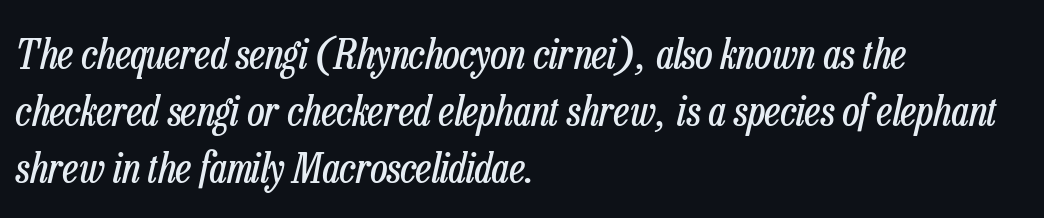
Quick note: interline space is typical. This sample has the flowing, uneven cadence of proportional lettering. Which margin do the lines hug? The left one — the right edge is uneven. Compared with a typical body face, this is equally light or lighter still. You could call the tracking neutral — neither tight nor loose.
